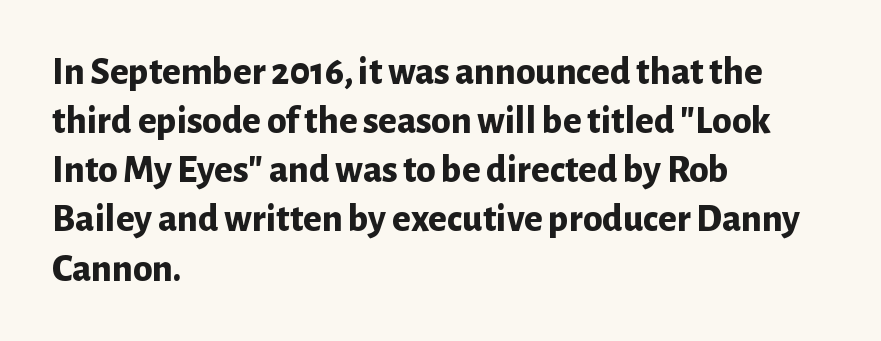
Q: Is the text bold? A: Yes.
Q: Is the text italic (slanted)? A: No, it is upright.
Q: Is the typeface a serif or a sans-serif typeface? A: Sans-serif.
Q: Is the text underlined? A: No.
Q: How is the paragraph aligned? A: Left-aligned.
Q: Is the spacing between letters normal or unusually wide? A: Normal.
Q: Is the spacing between lines tight, normal or loose? A: Normal.
Q: Width (condensed, normal, or wide)? A: Normal.
Q: Stroke contrast? A: Low.
Q: x-height? A: Medium.
Q: Monospaced? A: No.
